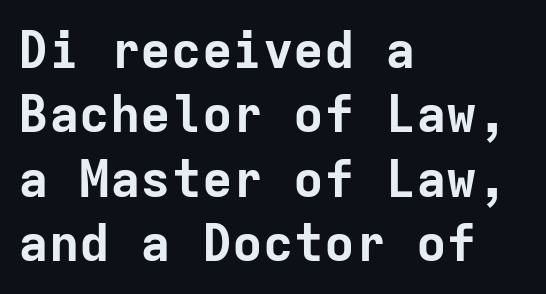
This sample keeps an unexceptional amount of space between lines. Does the copy run flush right? No — it runs flush left. Quick note: underline off. The face used here is a sans, in the tradition of grotesques and geometrics. Ordinary non-slanted type is in use. The font is running at its bold setting.
